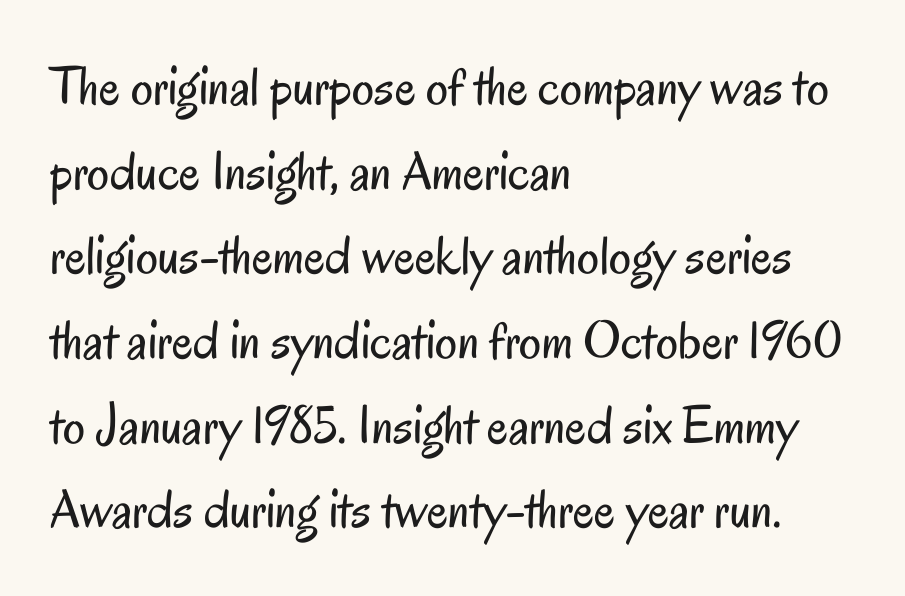
Think of a printed novel: that variable character pitch is what you see here. These lines stack with their left ends in a neat column. Tall strokes in this sample are plumb rather than angled. Check where the strokes stop: nothing finishes them off — pure sans.
